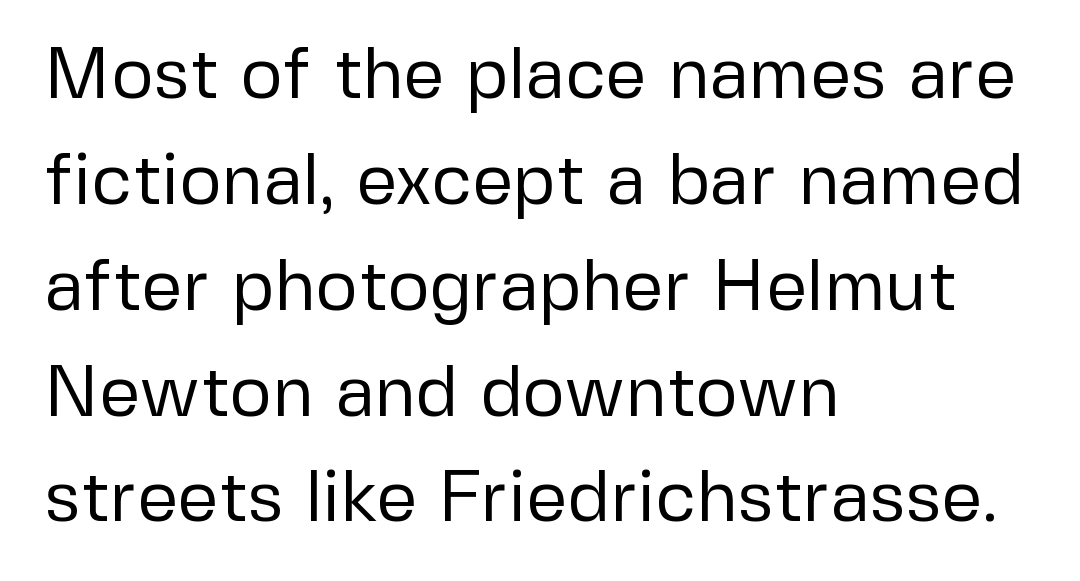
Q: Is the text bold? A: No.
Q: Is the text italic (slanted)? A: No, it is upright.
Q: Is the typeface a serif or a sans-serif typeface? A: Sans-serif.
Q: Is the text underlined? A: No.
Q: How is the paragraph aligned? A: Left-aligned.
Q: Is the spacing between letters normal or unusually wide? A: Normal.
Q: Is the spacing between lines tight, normal or loose? A: Normal.
Q: Width (condensed, normal, or wide)? A: Normal.
Q: Stroke contrast? A: Low.
Q: x-height? A: Medium.
Q: Monospaced? A: No.
